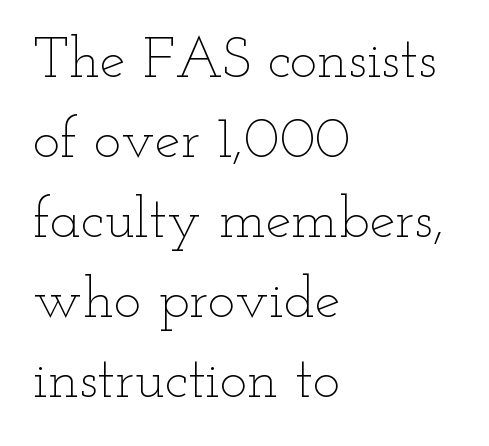
Q: Is the text bold? A: No.
Q: Is the text italic (slanted)? A: No, it is upright.
Q: Is the text underlined? A: No.
Q: How is the paragraph aligned? A: Left-aligned.
Q: Is the spacing between letters normal or unusually wide? A: Normal.
Q: Is the spacing between lines tight, normal or loose? A: Normal.
Q: Width (condensed, normal, or wide)? A: Wide.
Q: Stroke contrast? A: Low.
Q: x-height? A: Small.
Q: Monospaced? A: No.
